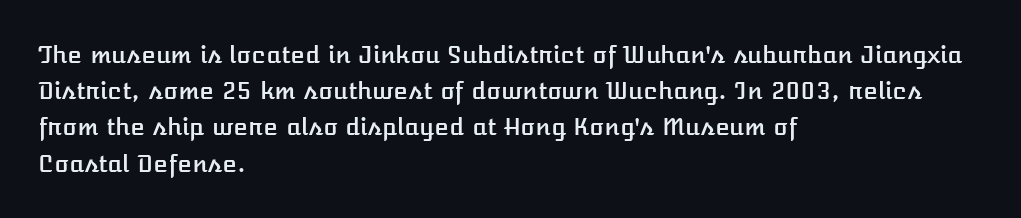
The image shows 24 px text type, upright; set left-aligned, normal line spacing (1.51x), normal letter spacing, not underlined.
